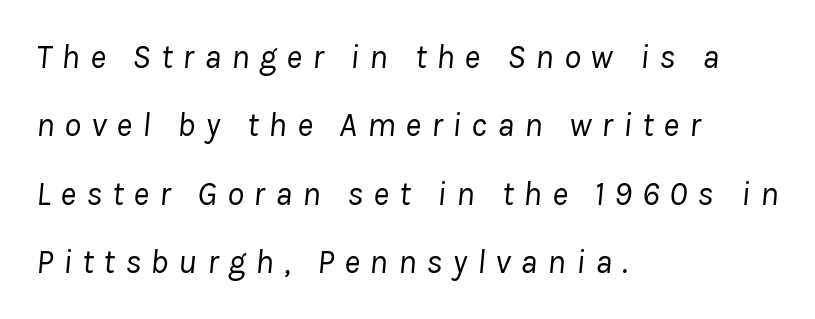
The image shows 34 px regular-weight type, italic (leaning right); set left-aligned, loose line spacing (2.01x), unusually wide letter spacing (+0.29 em), not underlined; low stroke contrast and a medium x-height.
